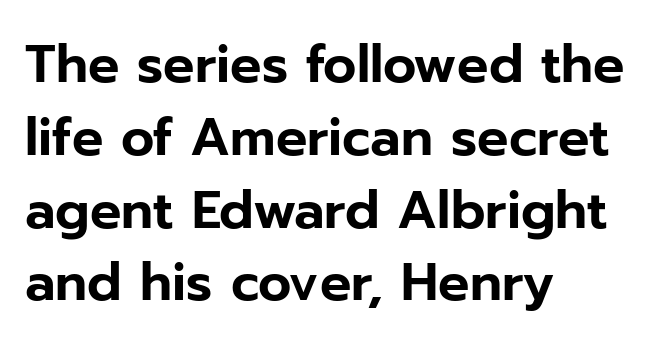
The designer left line spacing at the default. Stroke terminals: plain, sans-serif. This is roman type, the default non-slanted kind. The words here are not underlined. Line starts are locked; line ends wander. A typesetter would call this proportional, since set widths differ per character.
